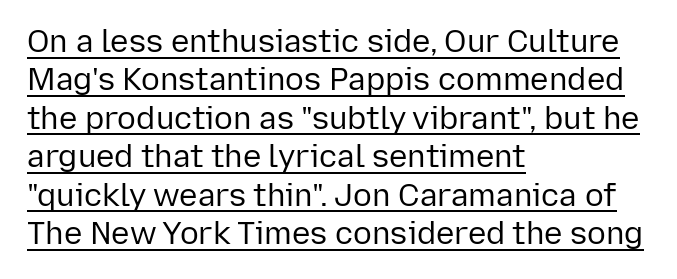
{"serif": "no", "italic": "no", "bold": "no", "weight": "regular", "width": "normal", "stroke_contrast": "low", "x_height": "medium", "monospaced": "no", "underline": "yes", "align": "left", "line_spacing_ratio": 1.24, "letter_spacing": "normal", "letter_spacing_em": 0.0, "glyph_px": 31}
